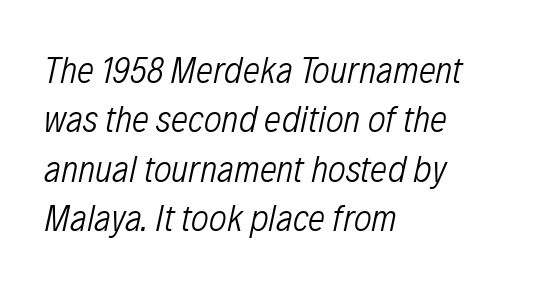
Q: Is the text bold? A: No.
Q: Is the text italic (slanted)? A: Yes, it leans right by about 12 degrees.
Q: Is the text underlined? A: No.
Q: How is the paragraph aligned? A: Left-aligned.
Q: Is the spacing between letters normal or unusually wide? A: Normal.
Q: Is the spacing between lines tight, normal or loose? A: Normal.
Q: Width (condensed, normal, or wide)? A: Condensed.
Q: Stroke contrast? A: Low.
Q: x-height? A: Medium.
Q: Monospaced? A: No.
